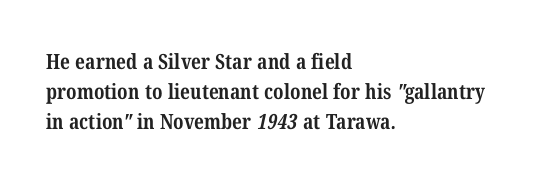
Vertical spacing — default. Strokes here are thick enough to call this a true bold. A typesetter would call this zero additional tracking. The glyphs are unaccompanied by any horizontal stroke below them.
